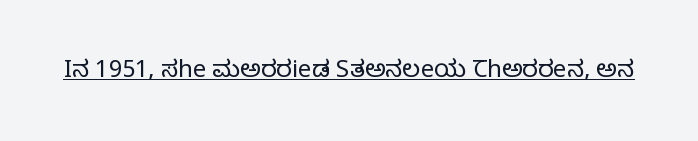
Q: Is the text bold? A: No.
Q: Is the text italic (slanted)? A: No, it is upright.
Q: Is the text underlined? A: Yes.
Q: Is the spacing between letters normal or unusually wide? A: Normal.
